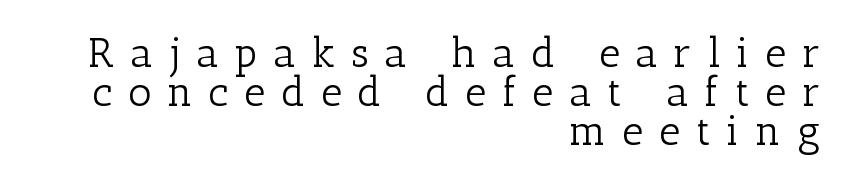
{"serif": "yes", "italic": "no", "bold": "no", "weight": "light", "width": "normal", "stroke_contrast": "low", "x_height": "medium", "monospaced": "no", "underline": "no", "align": "right", "line_spacing": "tight", "line_spacing_ratio": 0.95, "letter_spacing": "wide", "letter_spacing_em": 0.39, "glyph_px": 41}
